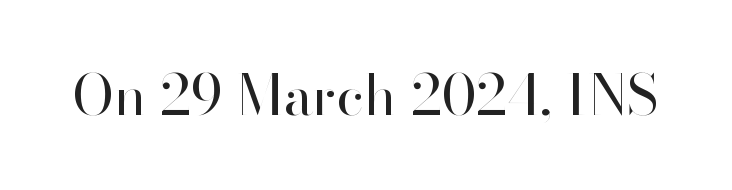
Here the glyphs are tracked normally, forming tight word shapes. This is not heavy type; no bold has been used. The letters stand straight up with perfectly vertical stems. The glyphs are unaccompanied by any horizontal stroke below them.
